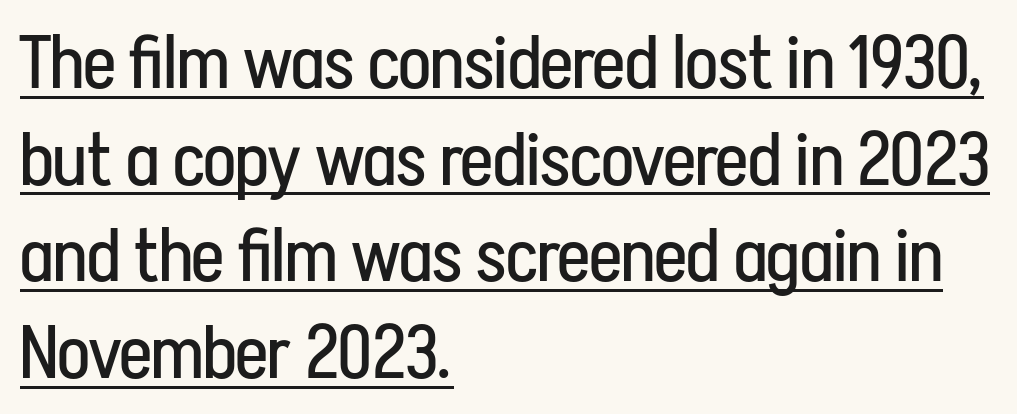
Q: Is the text bold? A: No.
Q: Is the text italic (slanted)? A: No, it is upright.
Q: Is the typeface a serif or a sans-serif typeface? A: Sans-serif.
Q: Is the text underlined? A: Yes.
Q: How is the paragraph aligned? A: Left-aligned.
Q: Is the spacing between letters normal or unusually wide? A: Normal.
Q: Is the spacing between lines tight, normal or loose? A: Normal.
Q: Width (condensed, normal, or wide)? A: Condensed.
Q: Stroke contrast? A: Low.
Q: x-height? A: Medium.
Q: Monospaced? A: No.
